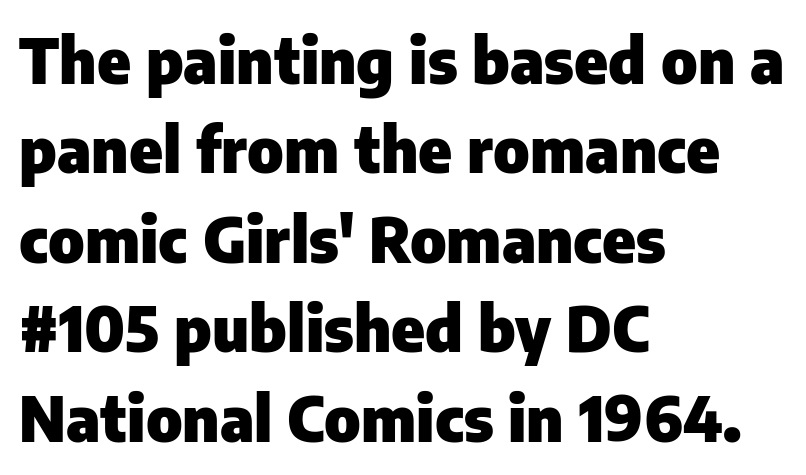
The image shows 63 px heavy sans-serif type, upright; set left-aligned, normal line spacing (1.42x), normal letter spacing, not underlined; low stroke contrast and a medium x-height.
